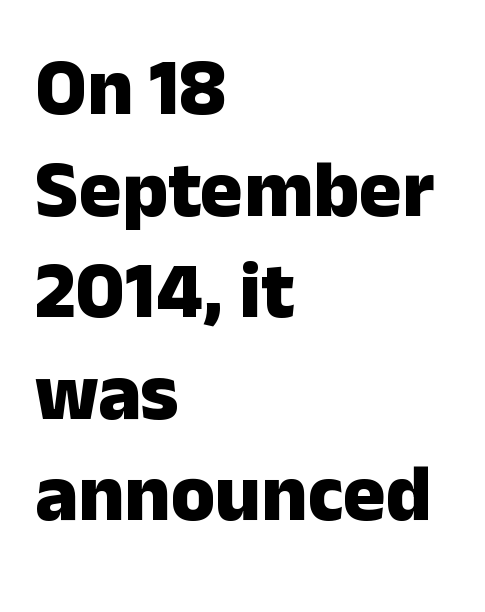
{"serif": "no", "italic": "no", "bold": "yes", "weight": "heavy", "width": "normal", "stroke_contrast": "low", "x_height": "medium", "monospaced": "no", "underline": "no", "align": "left", "line_spacing": "normal", "line_spacing_ratio": 1.27, "letter_spacing": "normal", "letter_spacing_em": 0.0, "glyph_px": 80}
